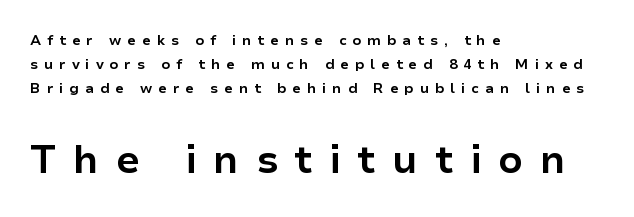
Observe the absence of serifs on each vertical stroke in this sample. Each letter keeps its own natural width here, so spacing adapts to shape. The horizontal fit of the characters is loose and conspicuously gappy. Does the lettering tilt? It doesn't — this is upright.
